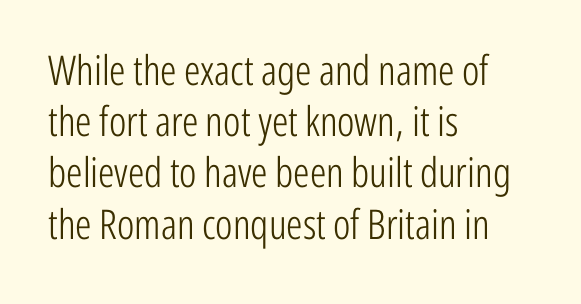
{"serif": "no", "italic": "no", "bold": "no", "weight": "light", "width": "condensed", "stroke_contrast": "low", "x_height": "medium", "monospaced": "no", "underline": "no", "align": "left", "line_spacing": "normal", "line_spacing_ratio": 1.25, "letter_spacing": "normal", "letter_spacing_em": 0.0, "glyph_px": 41}
